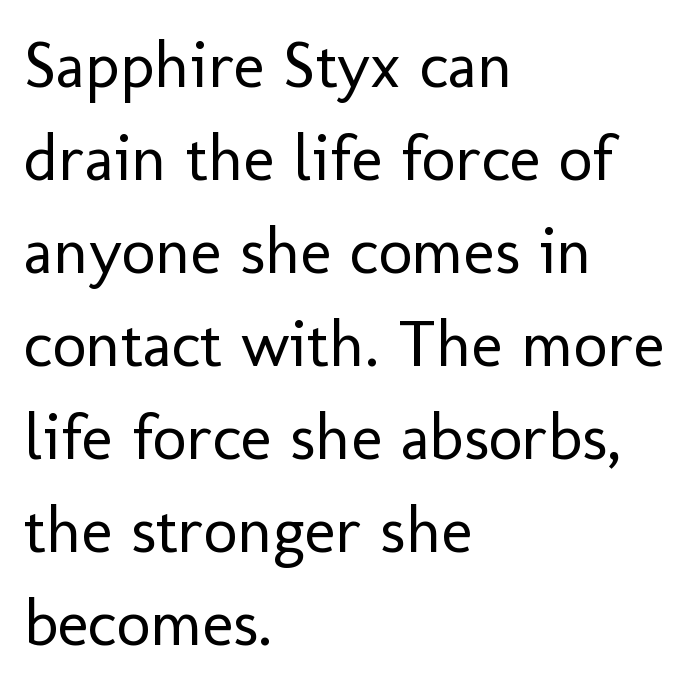
The image shows 66 px regular-weight sans-serif type, upright; set left-aligned, normal line spacing (1.41x), normal letter spacing, not underlined; low stroke contrast and a medium x-height.
